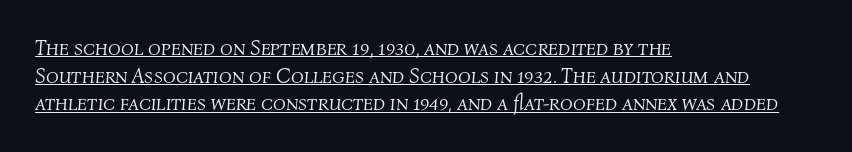
The image shows 21 px text type, italic (leaning right); set left-aligned, normal line spacing (1.32x), normal letter spacing, underlined.
